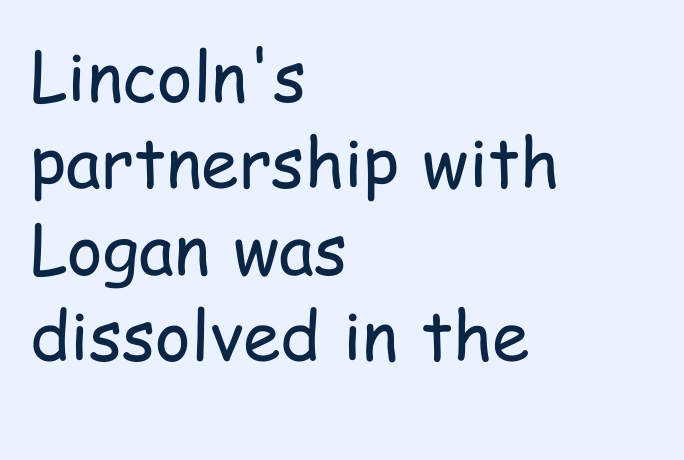
Q: Is the text bold? A: No.
Q: Is the text italic (slanted)? A: No, it is upright.
Q: Is the typeface a serif or a sans-serif typeface? A: Sans-serif.
Q: Is the text underlined? A: No.
Q: How is the paragraph aligned? A: Left-aligned.
Q: Is the spacing between letters normal or unusually wide? A: Normal.
Q: Is the spacing between lines tight, normal or loose? A: Normal.
Q: Width (condensed, normal, or wide)? A: Condensed.
Q: Stroke contrast? A: Low.
Q: x-height? A: Medium.
Q: Monospaced? A: No.
